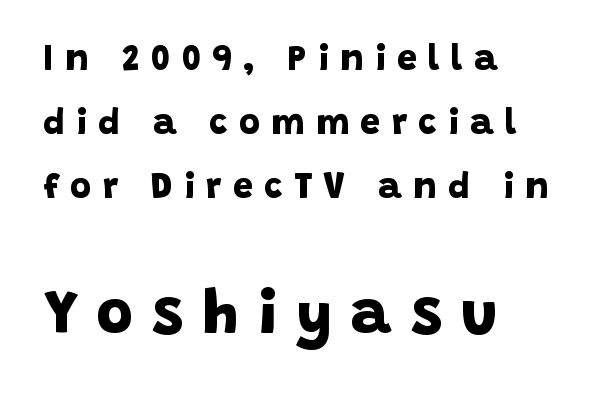
The image shows 63 px bold sans-serif type; set left-aligned, line spacing 1.78x, unusually wide letter spacing (+0.31 em), not underlined; the second (bottom) block is 1.75x larger; low stroke contrast and a large x-height.
